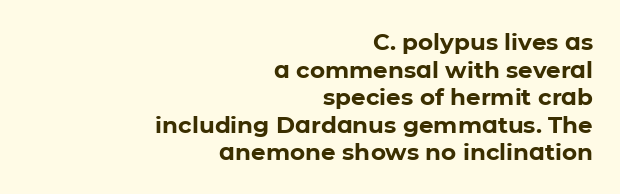
The typesetter chose a ragged-left arrangement here. Spacing between characters is what you'd get straight out of the box. Underlining? Definitely not there. Do the letters lean? They stand straight. Typesetter's note: full bold, strokes at maximum text heaviness.
